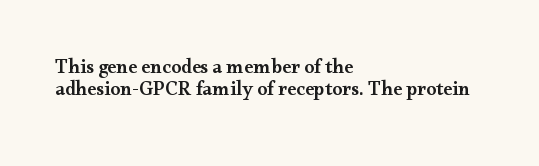
{"italic": "no", "bold": "semi", "underline": "no", "align": "left", "line_spacing": "tight", "line_spacing_ratio": 1.11, "letter_spacing": "normal", "letter_spacing_em": 0.0, "glyph_px": 20}
